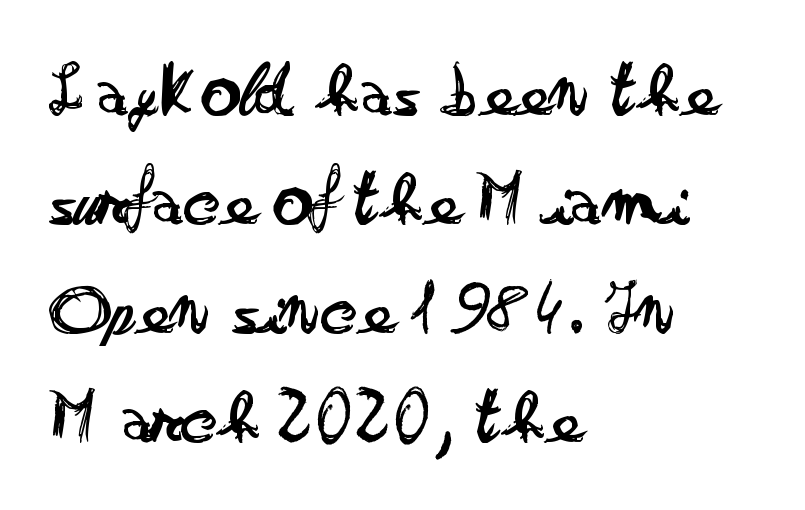
A normal amount of white space separates one row of letters from the next. The compositor pushed each line to the left boundary. Note the varied advance widths — an 'i' is clearly narrower than an 'm'. A clean baseline with only descenders dipping below it. Standard letterfit; no display-style spreading of the glyphs.
